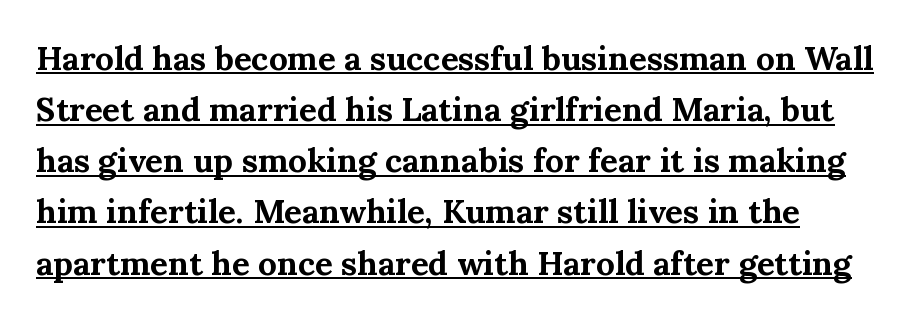
Q: Is the text bold? A: Yes.
Q: Is the text italic (slanted)? A: No, it is upright.
Q: Is the typeface a serif or a sans-serif typeface? A: Serif.
Q: Is the text underlined? A: Yes.
Q: Is the spacing between letters normal or unusually wide? A: Normal.
Q: Is the spacing between lines tight, normal or loose? A: Normal.
Q: Width (condensed, normal, or wide)? A: Normal.
Q: Stroke contrast? A: Medium.
Q: x-height? A: Medium.
Q: Monospaced? A: No.
